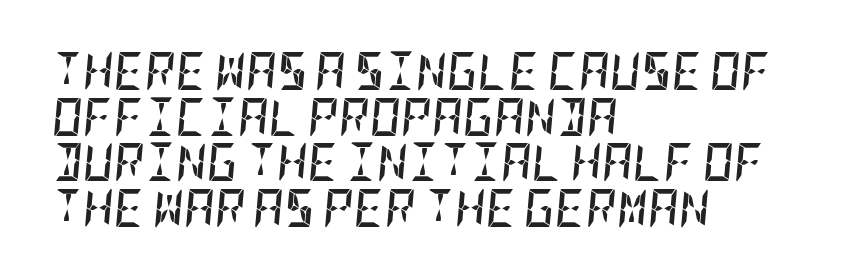
The image shows 38 px semibold, condensed type, italic (leaning right); set left-aligned, line spacing 1.2x, normal letter spacing, not underlined; low stroke contrast and a large x-height.
